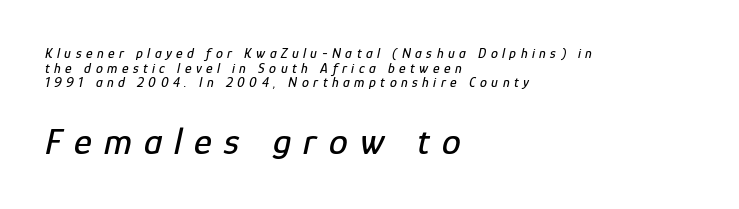
The image shows 38 px condensed type, italic (leaning right); set left-aligned, tight line spacing (1.05x), unusually wide letter spacing (+0.32 em), not underlined; the second (bottom) block is 2.71x larger; low stroke contrast and a medium x-height.
